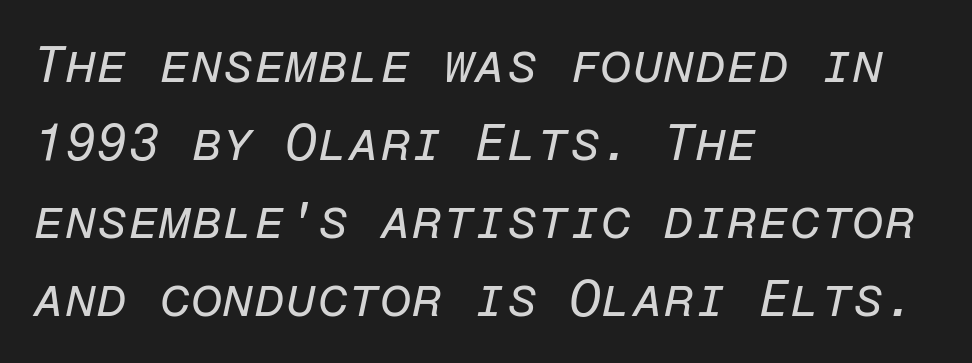
The weight would be labelled regular, book, light, or lighter still. Observe the lean: these are italic letterforms. The typesetter chose a ragged-right arrangement here. No extra tracking has been applied to these lines. Each letter, wide or thin by design, is forced into the same width here. Unmarked baselines from the first word to the last.
